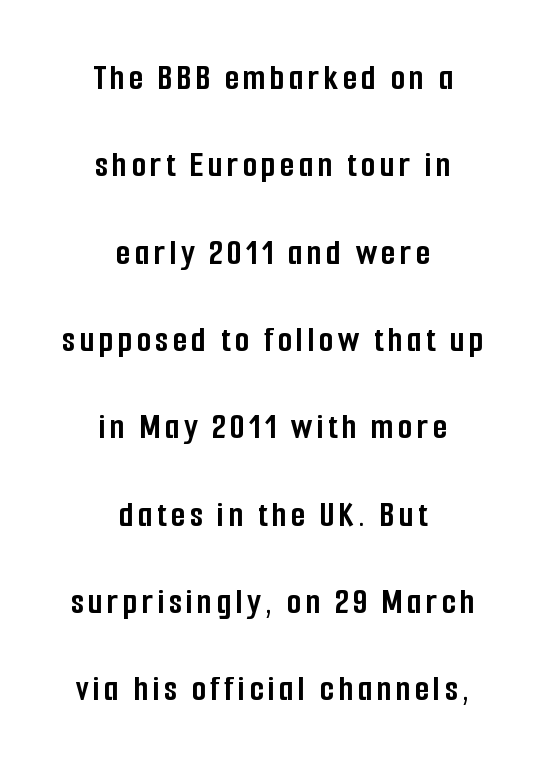
The image shows 37 px semibold, condensed sans-serif type, upright; set centered, loose line spacing (2.36x), not underlined; low stroke contrast and a medium x-height.
